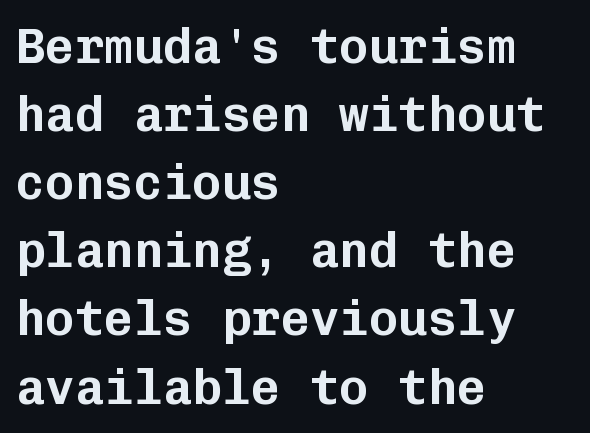
You can tell from the bare stems that sans-serif type was used. Rule under the text: the space is simply empty. Does the leading feel generous? No, just average. Honestly, the letter spacing is just normal — you wouldn't notice it.
